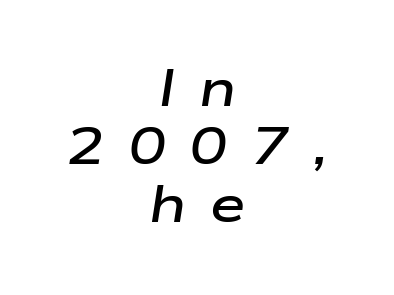
{"italic": "yes", "lean": "right", "slant_degrees": 9, "bold": "semi", "weight": "semibold", "width": "wide", "stroke_contrast": "low", "x_height": "medium", "monospaced": "no", "underline": "no", "align": "center", "line_spacing": "tight", "line_spacing_ratio": 1.14, "letter_spacing": "wide", "letter_spacing_em": 0.46, "glyph_px": 51}
